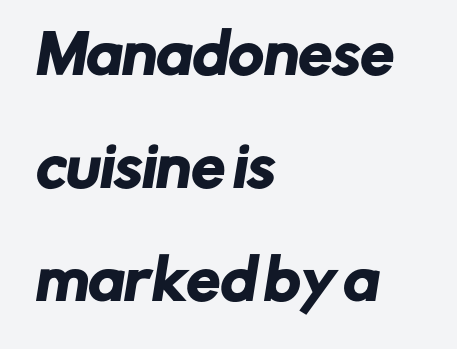
{"serif": "no", "width": "normal", "stroke_contrast": "low", "x_height": "medium", "monospaced": "no", "underline": "no", "align": "left", "line_spacing": "loose", "line_spacing_ratio": 2.09, "letter_spacing": "normal", "letter_spacing_em": 0.0, "glyph_px": 54}
